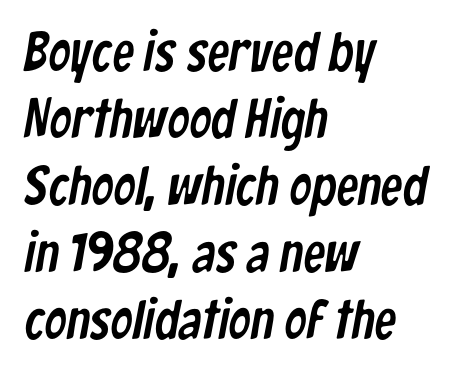
{"serif": "no", "width": "condensed", "stroke_contrast": "low", "x_height": "medium", "monospaced": "no", "underline": "no", "align": "left", "line_spacing_ratio": 1.22, "letter_spacing": "normal", "letter_spacing_em": 0.0, "glyph_px": 55}
